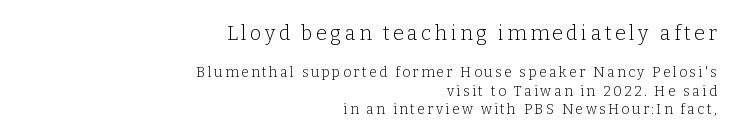
Designer's note — italics off, roman on. The designer gave the opening block more size than the closing block. The rows are spaced the way most documents space them. These lines are set flush right with a ragged left edge. Compared with a typical body face, this is equally light or lighter still.
